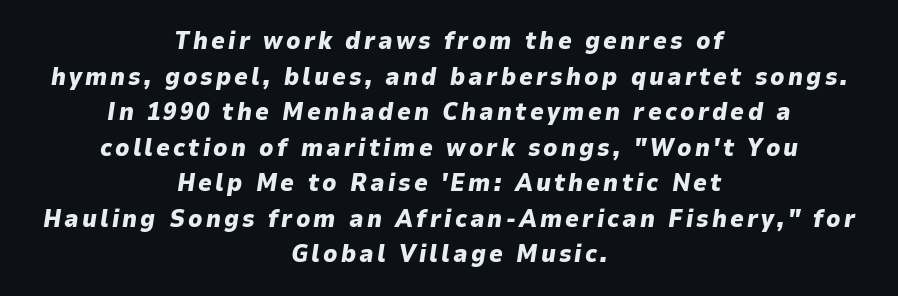
Emphasis by weight is at full strength: bold. The space beneath each line is pristine and unruled. Evenly set lines give the paragraph a standard silhouette. The axis of the letterforms is tilted away from vertical. Compared with a flush-left layout, this one balances lines on the center instead.
